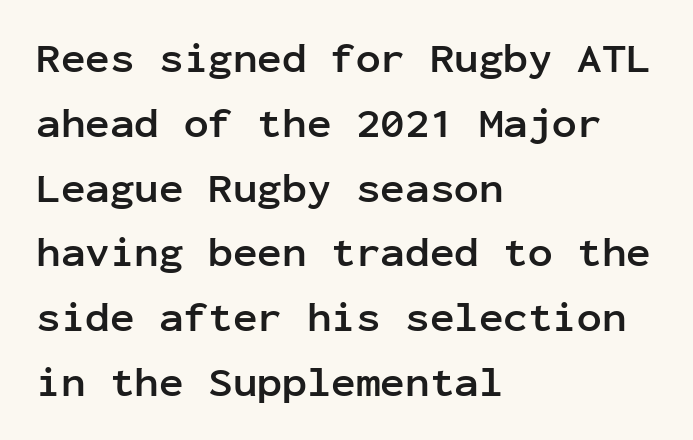
The string is rendered with underlining switched off. All the whitespace from short lines collects on the right. Every letter is thick-stroked: bold, no question. How are the letters spaced? Ordinarily, with no added tracking. Horizontal bands of white between lines are of average thickness.
